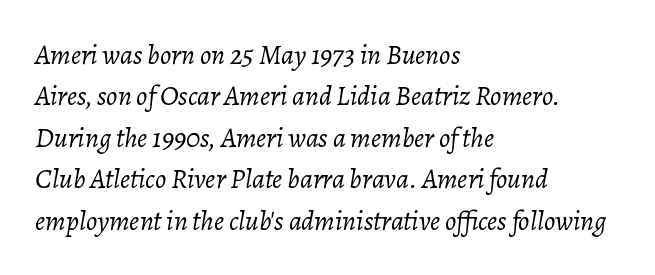
{"italic": "yes", "lean": "right", "slant_degrees": 7, "bold": "no", "weight": "light", "width": "normal", "stroke_contrast": "low", "x_height": "medium", "monospaced": "no", "underline": "no", "align": "left", "line_spacing": "normal", "line_spacing_ratio": 1.48, "letter_spacing": "normal", "letter_spacing_em": 0.0, "glyph_px": 28}
